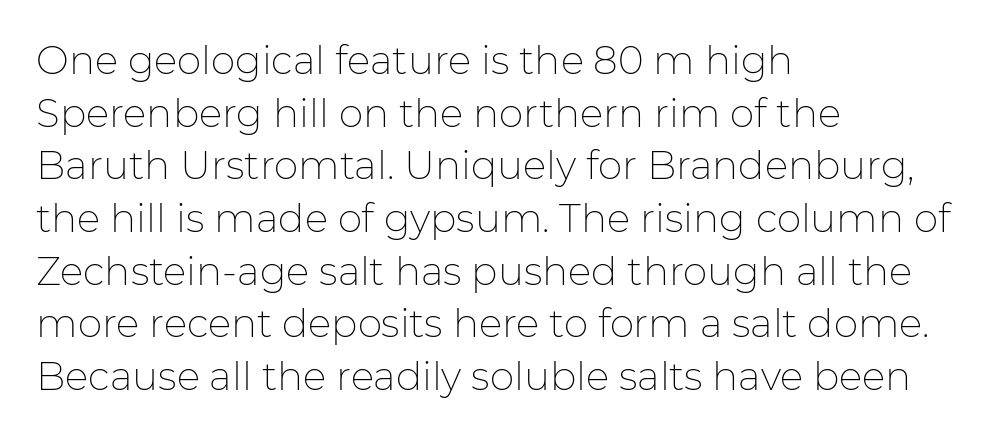
The letters stand upright; this is a roman face. Think of a printed novel: that variable character pitch is what you see here. I'd call this a sans setting — the letters go barefoot. Alignment: flush left. The passage shown is not underscored anywhere.
